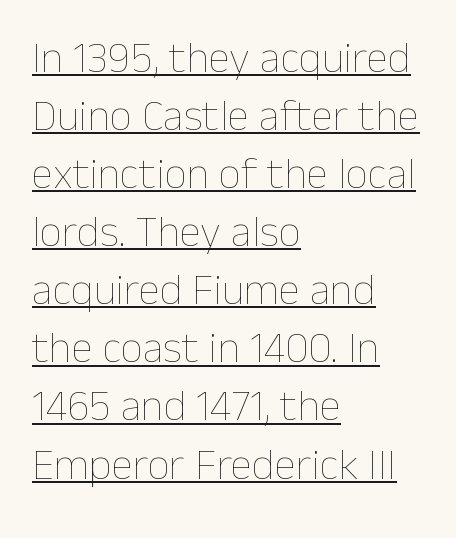
{"italic": "no", "bold": "no", "weight": "thin", "width": "normal", "stroke_contrast": "low", "x_height": "medium", "monospaced": "no", "underline": "yes", "align": "left", "line_spacing": "normal", "line_spacing_ratio": 1.32, "letter_spacing": "normal", "letter_spacing_em": 0.0, "glyph_px": 44}
